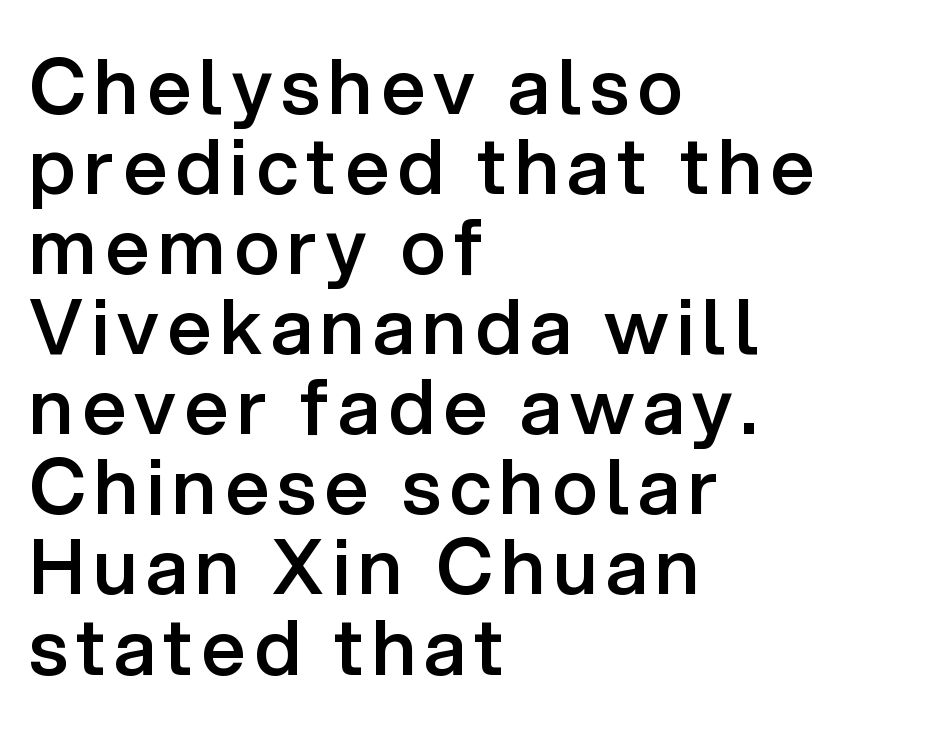
Q: Is the text bold? A: Semi-bold.
Q: Is the text italic (slanted)? A: No, it is upright.
Q: Is the typeface a serif or a sans-serif typeface? A: Sans-serif.
Q: Is the text underlined? A: No.
Q: How is the paragraph aligned? A: Left-aligned.
Q: Is the spacing between lines tight, normal or loose? A: Tight.
Q: Width (condensed, normal, or wide)? A: Normal.
Q: Stroke contrast? A: Low.
Q: x-height? A: Medium.
Q: Monospaced? A: No.
